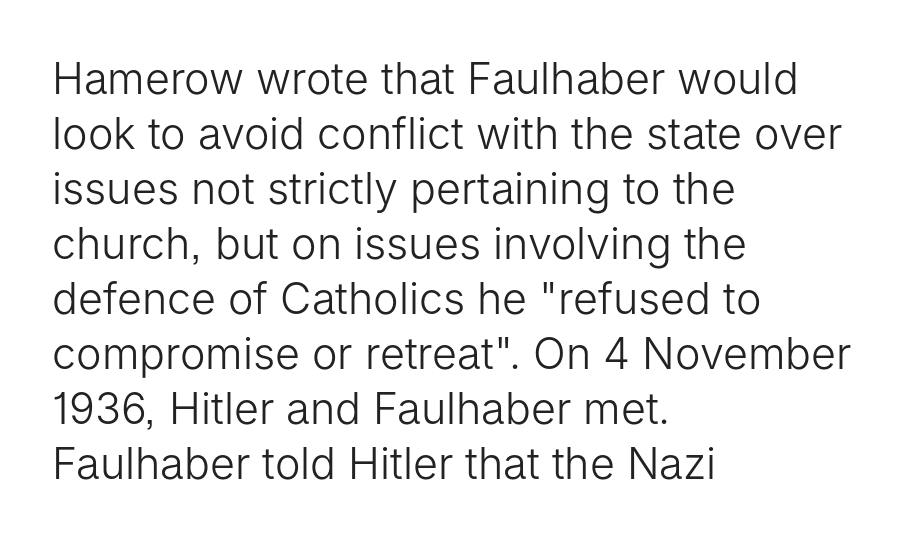
{"serif": "no", "italic": "no", "bold": "no", "weight": "light", "width": "normal", "stroke_contrast": "low", "x_height": "medium", "monospaced": "no", "underline": "no", "align": "left", "line_spacing": "normal", "line_spacing_ratio": 1.28, "letter_spacing": "normal", "letter_spacing_em": 0.0, "glyph_px": 43}
